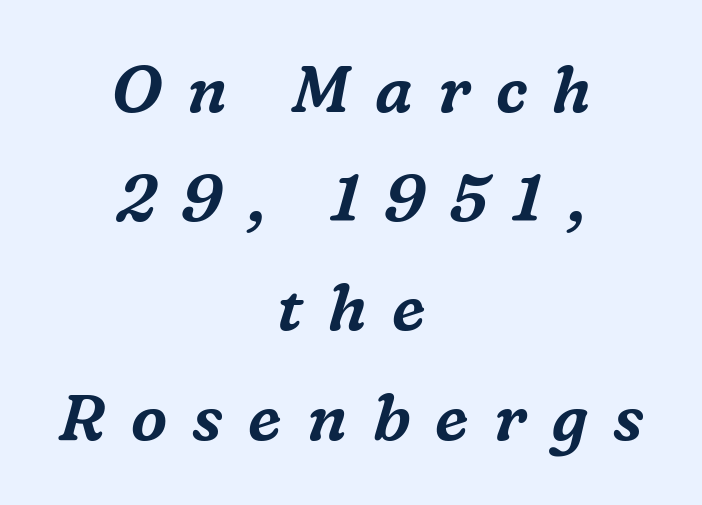
Neither beginnings nor endings align; midpoints do. Caption: expanded tracking, letters set apart. An italicized treatment has been applied to the whole sample. Line spacing here is normal.
